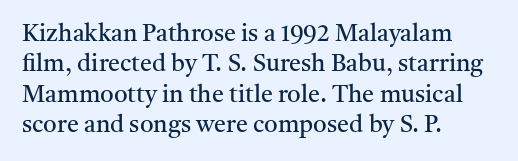
Q: Is the text bold? A: No.
Q: Is the text italic (slanted)? A: No, it is upright.
Q: Is the text underlined? A: No.
Q: How is the paragraph aligned? A: Left-aligned.
Q: Is the spacing between letters normal or unusually wide? A: Normal.
Q: Is the spacing between lines tight, normal or loose? A: Normal.
